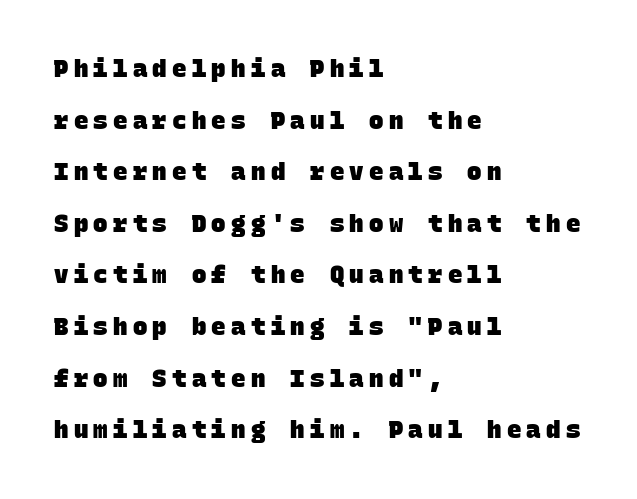
These lines carry a lot of weight — the face is fully bold. Underline: absent. Compared with a centered layout, this one pins lines to the left instead. In terms of leading, this rendering errs on the spacious side. Inter-character spacing is expanded well beyond the font's built-in metrics.
